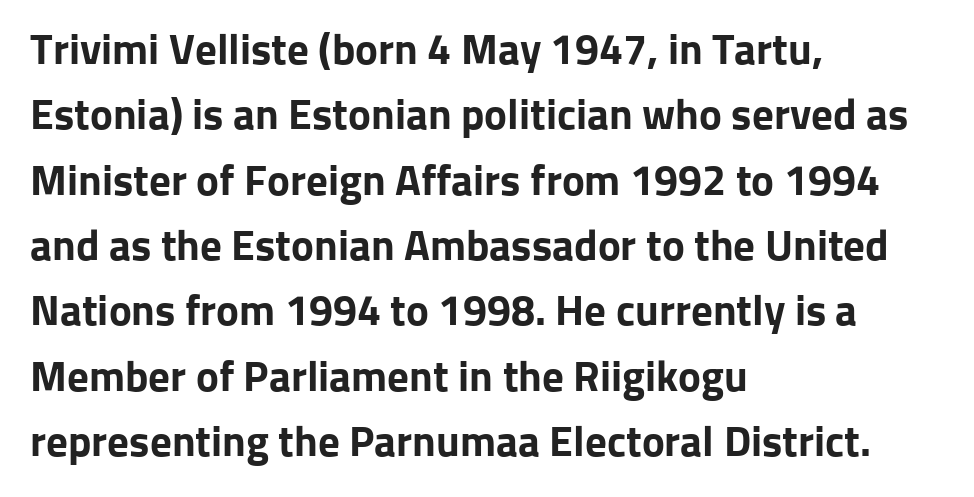
Q: Is the text bold? A: Yes.
Q: Is the text italic (slanted)? A: No, it is upright.
Q: Is the typeface a serif or a sans-serif typeface? A: Sans-serif.
Q: Is the text underlined? A: No.
Q: How is the paragraph aligned? A: Left-aligned.
Q: Is the spacing between letters normal or unusually wide? A: Normal.
Q: Is the spacing between lines tight, normal or loose? A: Normal.
Q: Width (condensed, normal, or wide)? A: Normal.
Q: Stroke contrast? A: Low.
Q: x-height? A: Medium.
Q: Monospaced? A: No.
